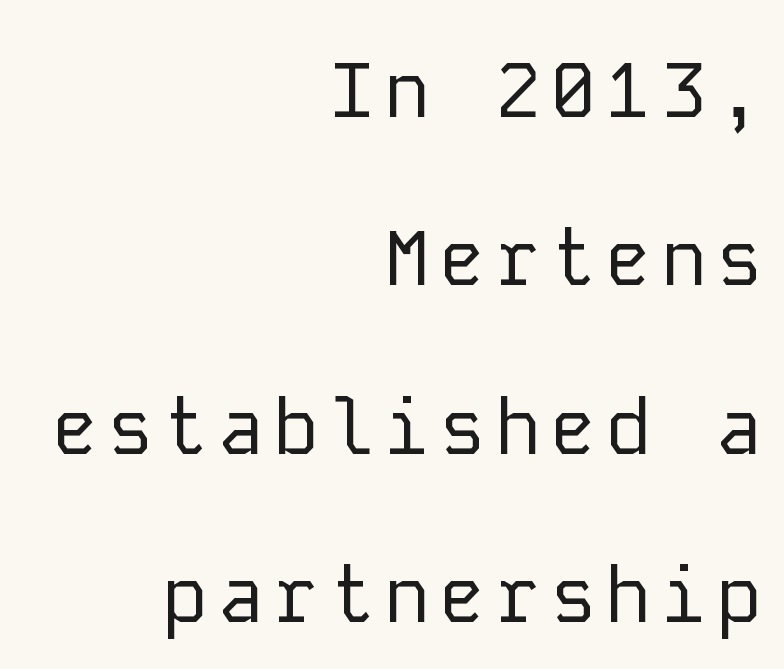
Q: Is the text bold? A: No.
Q: Is the text italic (slanted)? A: No, it is upright.
Q: Is the typeface a serif or a sans-serif typeface? A: Sans-serif.
Q: Is the text underlined? A: No.
Q: How is the paragraph aligned? A: Right-aligned.
Q: Is the spacing between lines tight, normal or loose? A: Loose.
Q: Width (condensed, normal, or wide)? A: Normal.
Q: Stroke contrast? A: Low.
Q: x-height? A: Medium.
Q: Monospaced? A: Yes.
